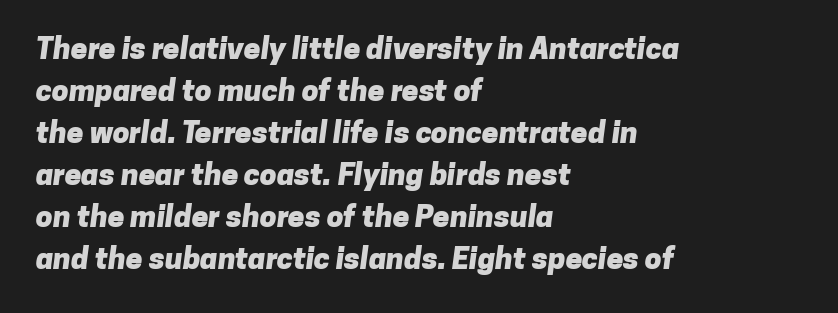
Q: Is the text bold? A: Yes.
Q: Is the typeface a serif or a sans-serif typeface? A: Sans-serif.
Q: Is the text underlined? A: No.
Q: How is the paragraph aligned? A: Left-aligned.
Q: Is the spacing between letters normal or unusually wide? A: Normal.
Q: Is the spacing between lines tight, normal or loose? A: Normal.
Q: Width (condensed, normal, or wide)? A: Normal.
Q: Stroke contrast? A: Low.
Q: x-height? A: Medium.
Q: Monospaced? A: No.
